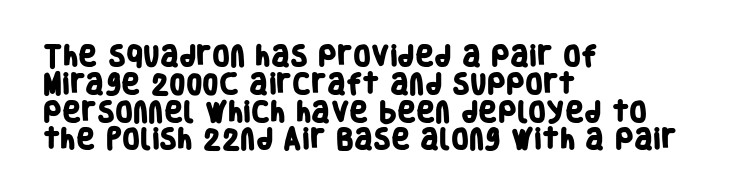
Just letters on the line, the space beneath them empty. Standard letterfit; no display-style spreading of the glyphs. Is the type bold? Yes — the strokes are clearly thick and heavy. The ragged edge is on the right, which tells us the setting is flush left.
